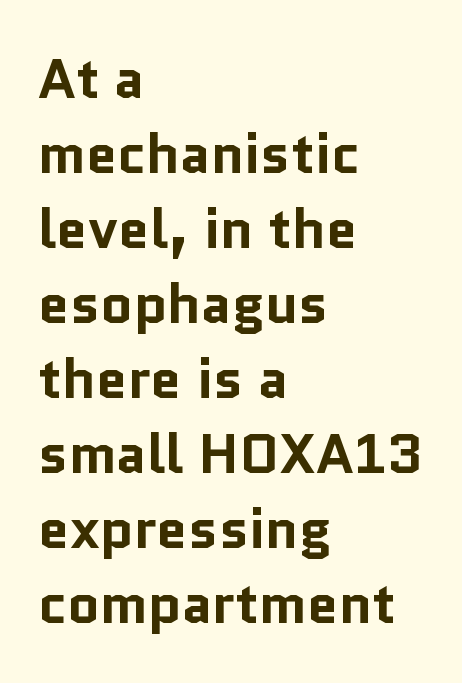
{"serif": "no", "italic": "no", "bold": "yes", "weight": "bold", "width": "normal", "stroke_contrast": "low", "x_height": "medium", "monospaced": "no", "underline": "no", "align": "left", "line_spacing": "normal", "line_spacing_ratio": 1.34, "letter_spacing": "normal", "letter_spacing_em": 0.0, "glyph_px": 56}
